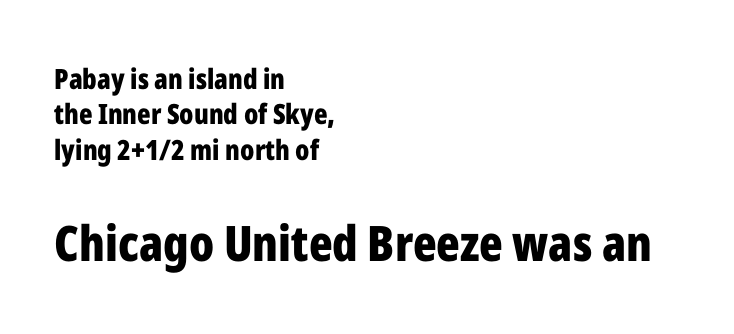
Q: Is the text bold? A: Yes.
Q: Is the text italic (slanted)? A: No, it is upright.
Q: Is the typeface a serif or a sans-serif typeface? A: Sans-serif.
Q: Is the text underlined? A: No.
Q: How is the paragraph aligned? A: Left-aligned.
Q: Is the spacing between letters normal or unusually wide? A: Normal.
Q: Is the spacing between lines tight, normal or loose? A: Normal.
Q: Which block of text is set in a larger size, the first (top) or the second (bottom)? A: The second (bottom) one.
Q: Width (condensed, normal, or wide)? A: Condensed.
Q: Stroke contrast? A: Low.
Q: x-height? A: Medium.
Q: Monospaced? A: No.
